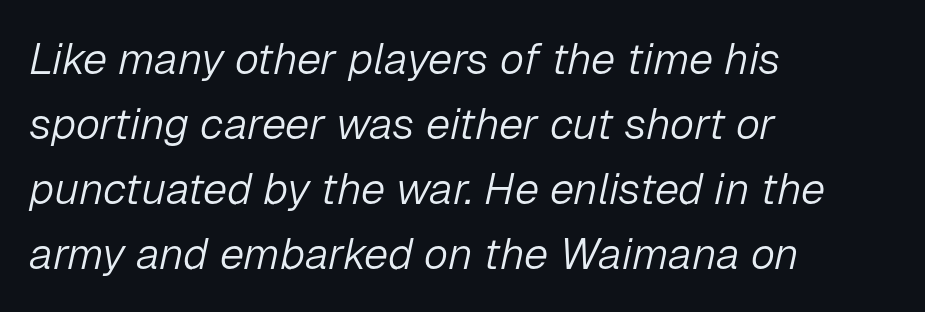
Proportional: the letters do not fall into vertical columns. Yep, that's italic — everything's leaning. Compared with a typical body face, this is equally light or lighter still. Type without underlining. If you drew a ruler down the left edge, every line would touch it. Baseline-to-baseline distance is the conventional proportion of letter height.
